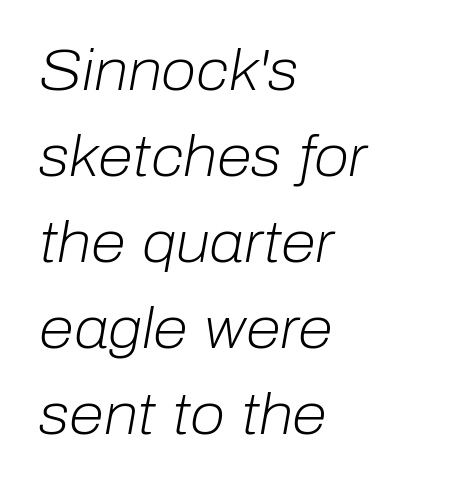
{"italic": "yes", "lean": "right", "slant_degrees": 10, "bold": "no", "weight": "light", "width": "normal", "stroke_contrast": "low", "x_height": "medium", "monospaced": "no", "underline": "no", "align": "left", "line_spacing": "normal", "line_spacing_ratio": 1.51, "letter_spacing": "normal", "letter_spacing_em": 0.0, "glyph_px": 57}
